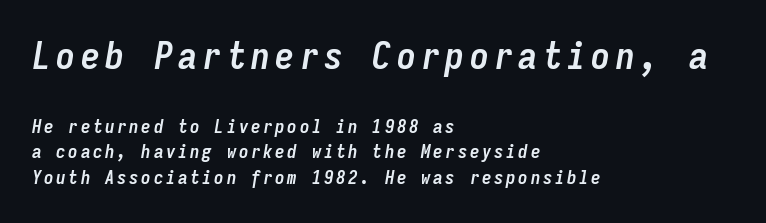
The image shows 38 px semibold, condensed type, italic (leaning right), monospaced; set left-aligned, normal line spacing (1.35x), not underlined; the first (top) block is 2.0x larger; low stroke contrast and a medium x-height.
